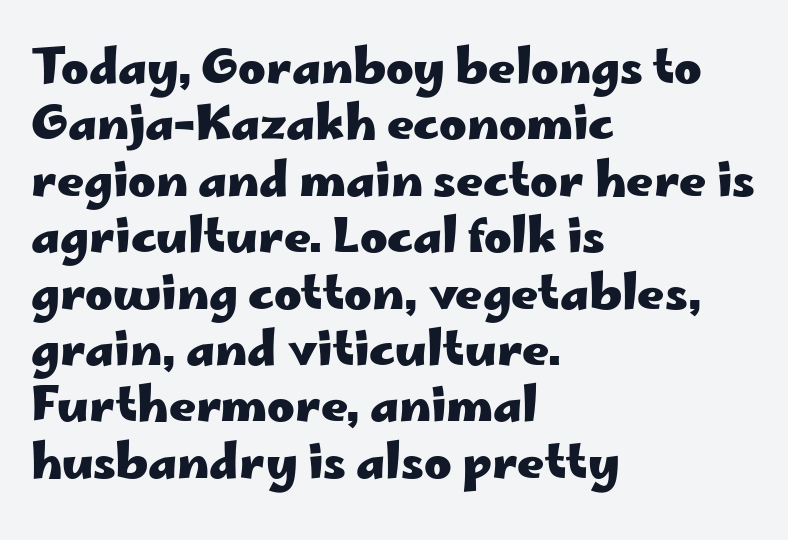
Heavy-handed strokes throughout: this text is bold. The lettering stays uniformly vertical, giving the passage a roman look. Alignment: flush left. This sample uses a sans-serif face. Here the designer chose a conventional face with non-uniform glyph widths.
